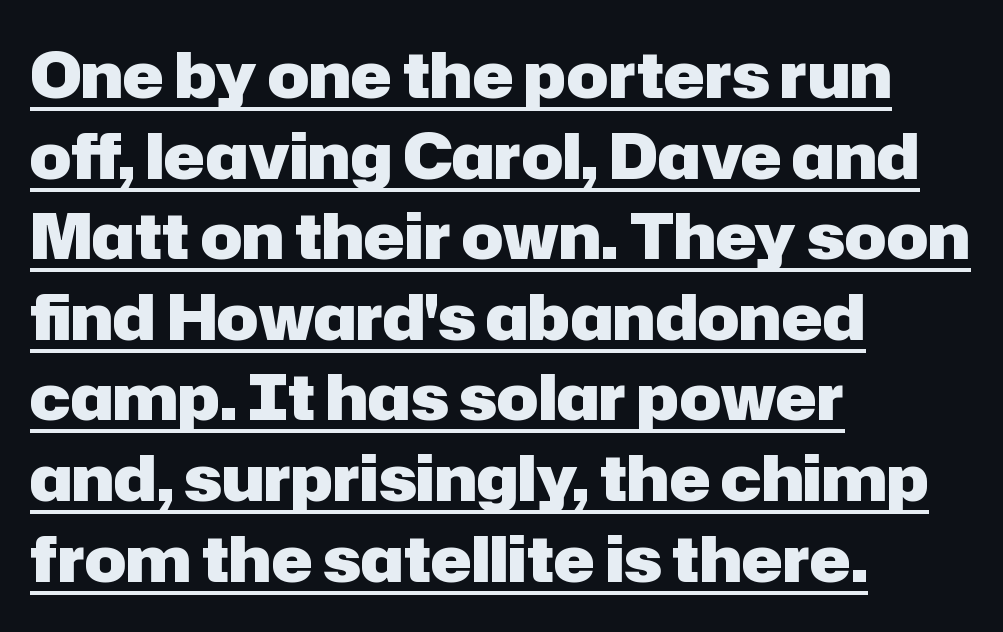
Q: Is the text bold? A: Yes.
Q: Is the text italic (slanted)? A: No, it is upright.
Q: Is the typeface a serif or a sans-serif typeface? A: Sans-serif.
Q: Is the text underlined? A: Yes.
Q: How is the paragraph aligned? A: Left-aligned.
Q: Is the spacing between letters normal or unusually wide? A: Normal.
Q: Is the spacing between lines tight, normal or loose? A: Normal.
Q: Width (condensed, normal, or wide)? A: Normal.
Q: Stroke contrast? A: Low.
Q: x-height? A: Medium.
Q: Monospaced? A: No.
